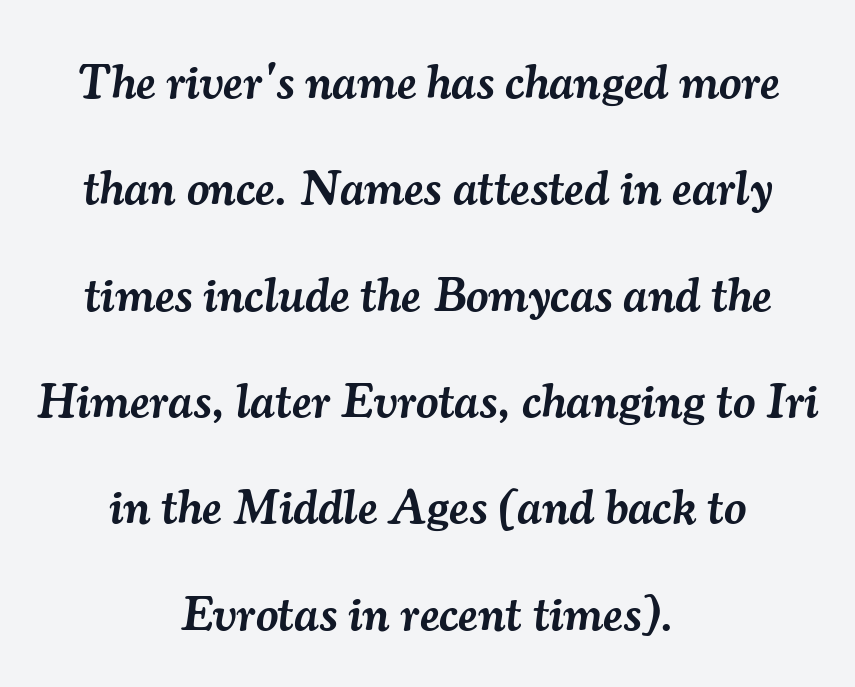
{"serif": "yes", "italic": "yes", "lean": "right", "slant_degrees": 7, "bold": "semi", "weight": "semibold", "width": "normal", "stroke_contrast": "medium", "x_height": "small", "monospaced": "no", "underline": "no", "align": "center", "line_spacing": "loose", "line_spacing_ratio": 2.17, "letter_spacing": "normal", "letter_spacing_em": 0.0, "glyph_px": 49}
